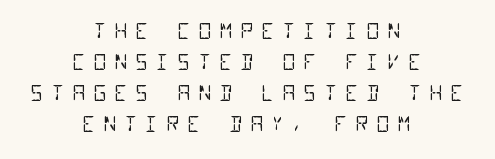
{"bold": "no", "underline": "no", "align": "center", "line_spacing": "normal", "line_spacing_ratio": 1.47, "letter_spacing": "wide", "letter_spacing_em": 0.35, "glyph_px": 21}
